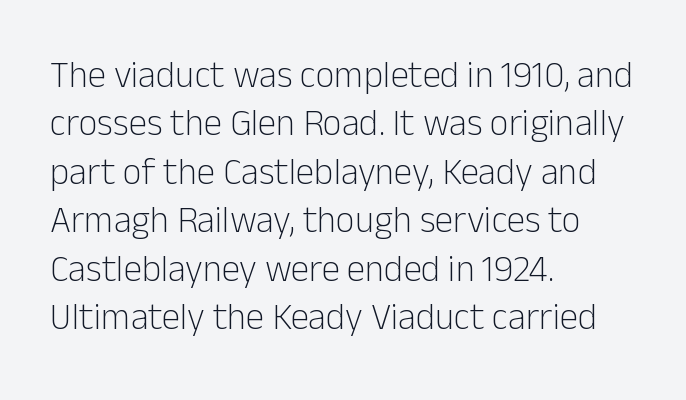
Q: Is the text bold? A: No.
Q: Is the text italic (slanted)? A: No, it is upright.
Q: Is the typeface a serif or a sans-serif typeface? A: Sans-serif.
Q: Is the text underlined? A: No.
Q: How is the paragraph aligned? A: Left-aligned.
Q: Is the spacing between letters normal or unusually wide? A: Normal.
Q: Is the spacing between lines tight, normal or loose? A: Normal.
Q: Width (condensed, normal, or wide)? A: Normal.
Q: Stroke contrast? A: Low.
Q: x-height? A: Medium.
Q: Monospaced? A: No.
